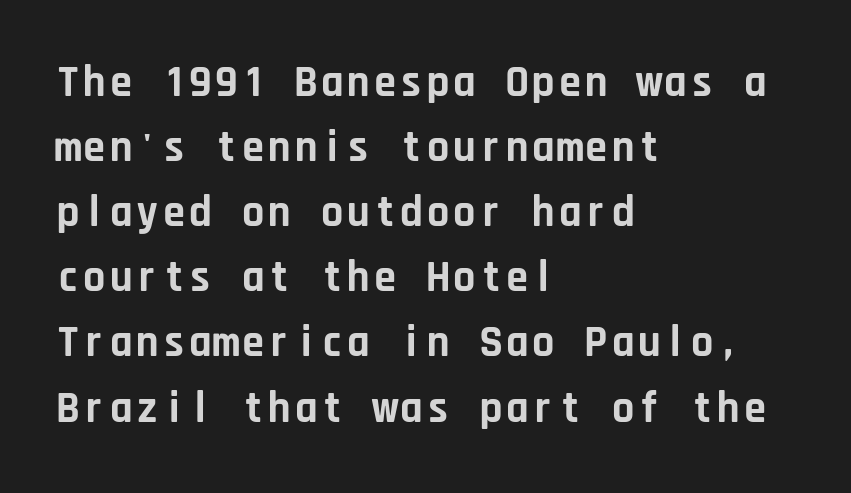
Q: Is the text bold? A: Yes.
Q: Is the text italic (slanted)? A: No, it is upright.
Q: Is the typeface a serif or a sans-serif typeface? A: Sans-serif.
Q: Is the text underlined? A: No.
Q: How is the paragraph aligned? A: Left-aligned.
Q: Is the spacing between letters normal or unusually wide? A: Normal.
Q: Is the spacing between lines tight, normal or loose? A: Normal.
Q: Width (condensed, normal, or wide)? A: Normal.
Q: Stroke contrast? A: Low.
Q: x-height? A: Large.
Q: Monospaced? A: Yes.
